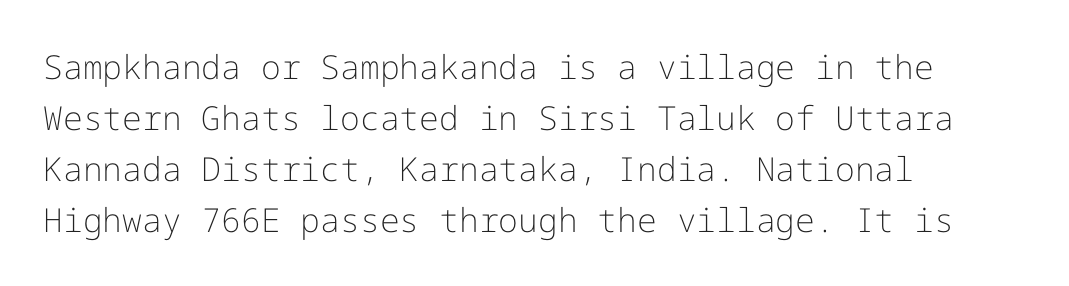
The image shows 33 px light sans-serif type, upright; set left-aligned, normal line spacing (1.55x), normal letter spacing, not underlined; low stroke contrast and a medium x-height.
